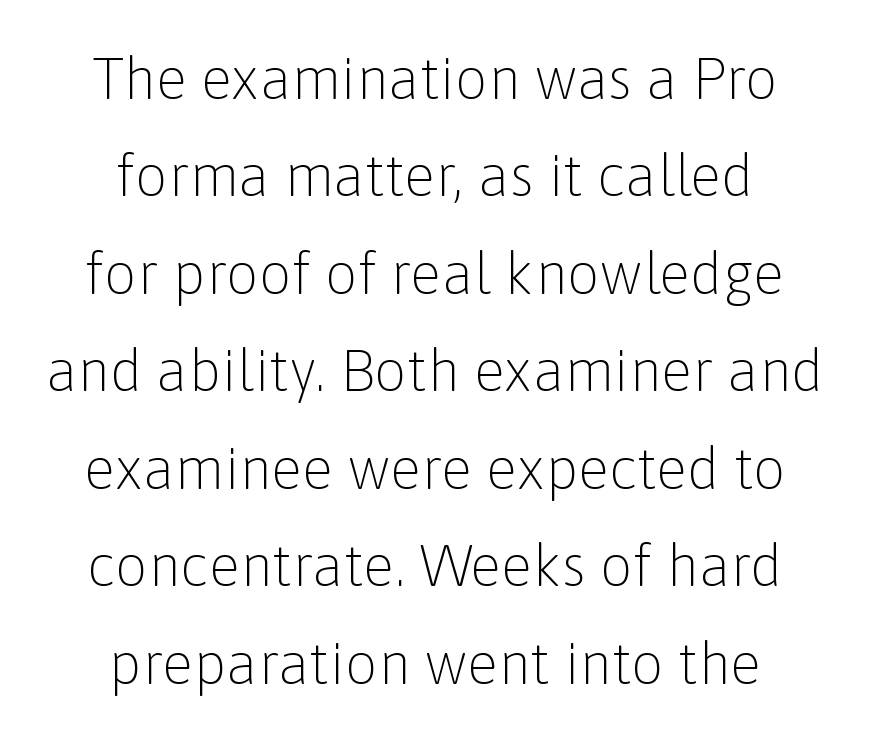
The image shows 58 px light sans-serif type, upright; set centered, normal line spacing (1.68x), normal letter spacing, not underlined; low stroke contrast and a medium x-height.
